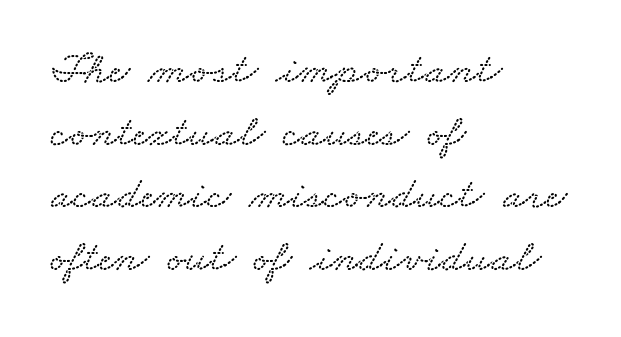
Q: Is the text underlined? A: No.
Q: How is the paragraph aligned? A: Left-aligned.
Q: Is the spacing between letters normal or unusually wide? A: Normal.
Q: Is the spacing between lines tight, normal or loose? A: Normal.
Q: Width (condensed, normal, or wide)? A: Wide.
Q: Stroke contrast? A: Low.
Q: x-height? A: Small.
Q: Monospaced? A: No.
